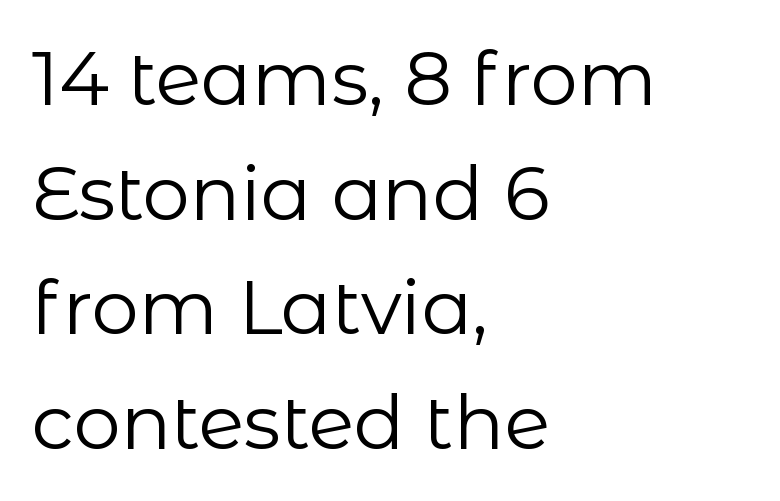
The image shows 75 px regular-weight sans-serif type, upright; set left-aligned, normal line spacing (1.53x), normal letter spacing, not underlined; low stroke contrast and a medium x-height.
